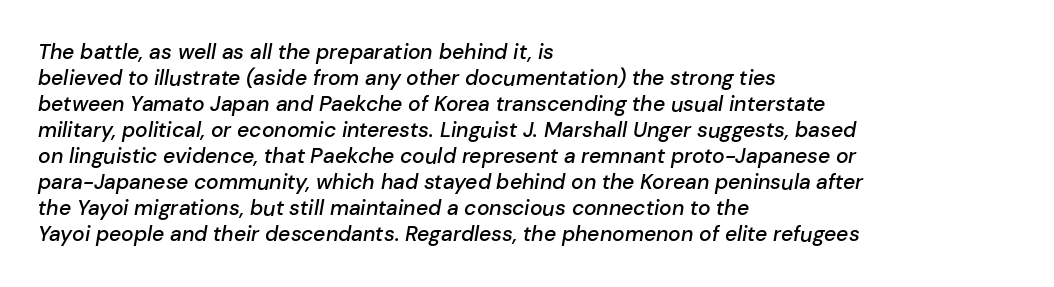
Q: Is the text bold? A: Semi-bold.
Q: Is the text italic (slanted)? A: Yes, it leans right by about 10 degrees.
Q: Is the text underlined? A: No.
Q: How is the paragraph aligned? A: Left-aligned.
Q: Is the spacing between letters normal or unusually wide? A: Normal.
